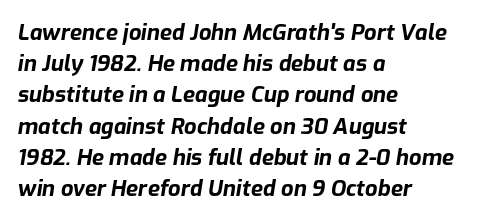
{"italic": "yes", "lean": "right", "slant_degrees": 9, "bold": "yes", "underline": "no", "align": "left", "line_spacing": "normal", "line_spacing_ratio": 1.42, "letter_spacing": "normal", "letter_spacing_em": 0.0, "glyph_px": 22}
